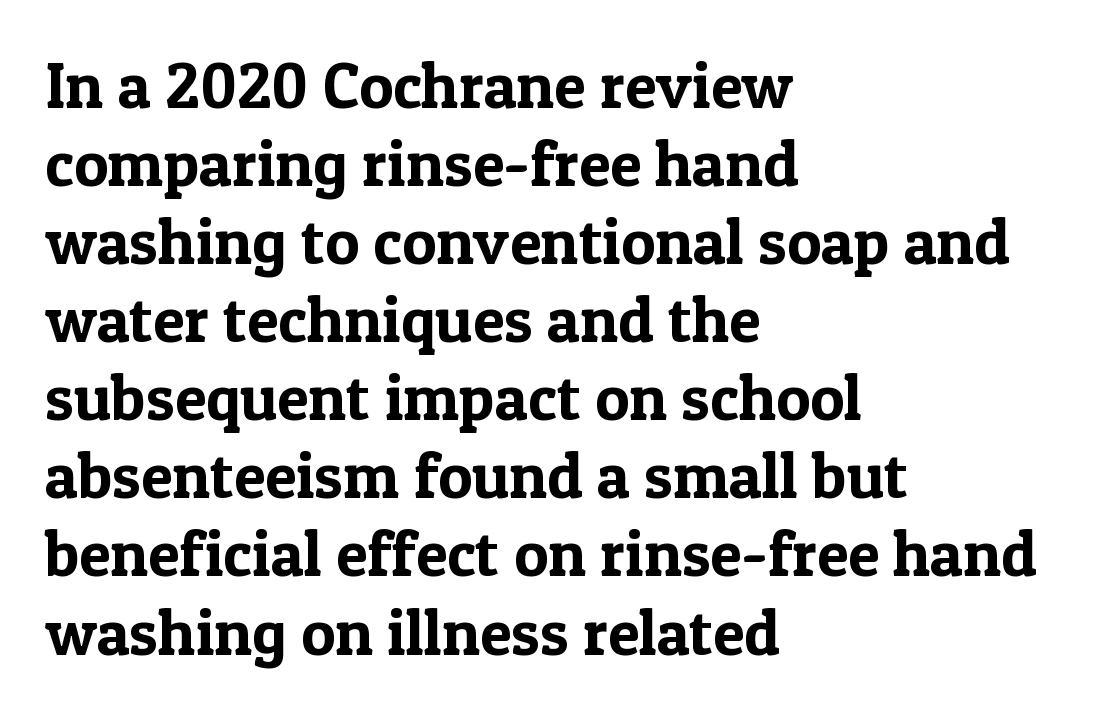
{"serif": "yes", "italic": "no", "width": "normal", "x_height": "medium", "monospaced": "no", "underline": "no", "align": "left", "line_spacing_ratio": 1.22, "letter_spacing": "normal", "letter_spacing_em": 0.0, "glyph_px": 64}
